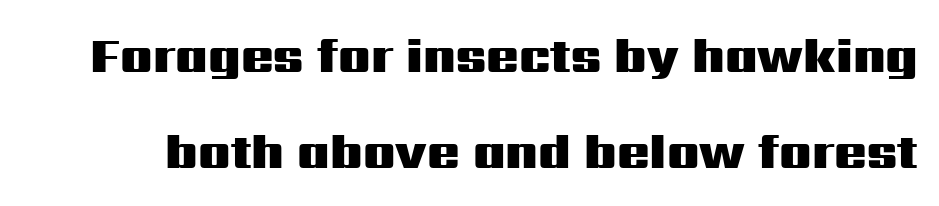
Q: Is the text bold? A: Yes.
Q: Is the text italic (slanted)? A: No, it is upright.
Q: Is the typeface a serif or a sans-serif typeface? A: Sans-serif.
Q: Is the text underlined? A: No.
Q: Is the spacing between letters normal or unusually wide? A: Normal.
Q: Is the spacing between lines tight, normal or loose? A: Loose.
Q: Width (condensed, normal, or wide)? A: Wide.
Q: Stroke contrast? A: Medium.
Q: x-height? A: Medium.
Q: Monospaced? A: No.
